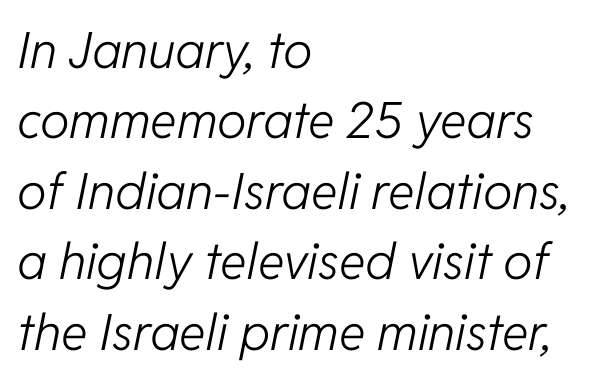
Q: Is the text bold? A: No.
Q: Is the text italic (slanted)? A: Yes, it leans right by about 11 degrees.
Q: Is the text underlined? A: No.
Q: How is the paragraph aligned? A: Left-aligned.
Q: Is the spacing between letters normal or unusually wide? A: Normal.
Q: Is the spacing between lines tight, normal or loose? A: Normal.
Q: Width (condensed, normal, or wide)? A: Normal.
Q: Stroke contrast? A: Low.
Q: x-height? A: Medium.
Q: Monospaced? A: No.
